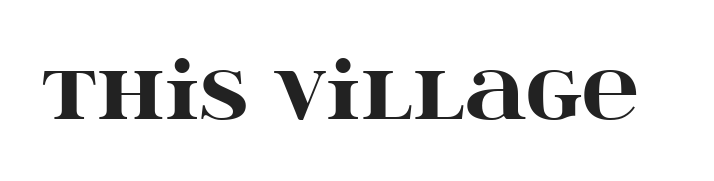
Note the varied advance widths — an 'i' is clearly narrower than an 'm'. Check the space under the baseline: it is left empty. Quick note: not italic, upright. A typesetter would label this face a serif. These lines keep a tight, regular rhythm from letter to letter.
